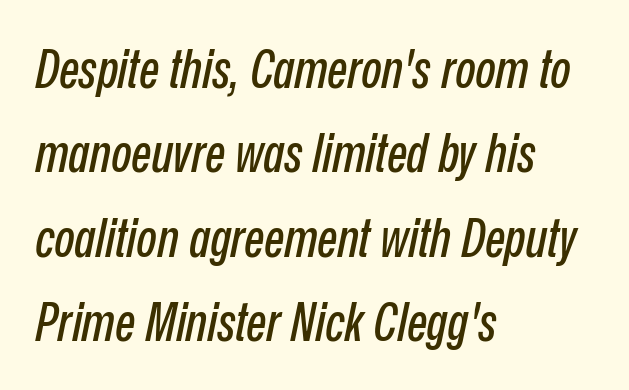
{"italic": "yes", "lean": "right", "slant_degrees": 12, "width": "condensed", "stroke_contrast": "low", "x_height": "medium", "monospaced": "no", "underline": "no", "align": "left", "line_spacing": "normal", "line_spacing_ratio": 1.59, "letter_spacing": "normal", "letter_spacing_em": 0.0, "glyph_px": 53}
